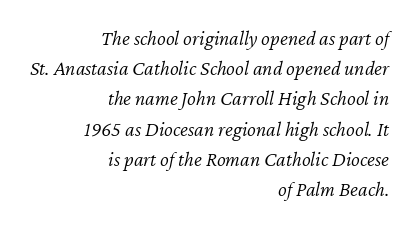
This sample is right-justified, so line beginnings fall wherever the words allow. What's the leading like? Ordinary, nothing unusual. Honestly, the letter spacing is just normal — you wouldn't notice it. Clear beneath every line of the passage. The font's italic variant was chosen for this text.
